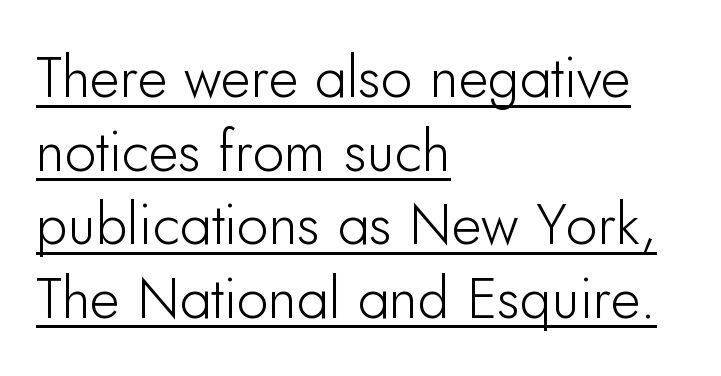
The image shows 57 px sans-serif type, upright; set left-aligned, normal line spacing (1.29x), normal letter spacing, underlined; low stroke contrast and a small x-height.
